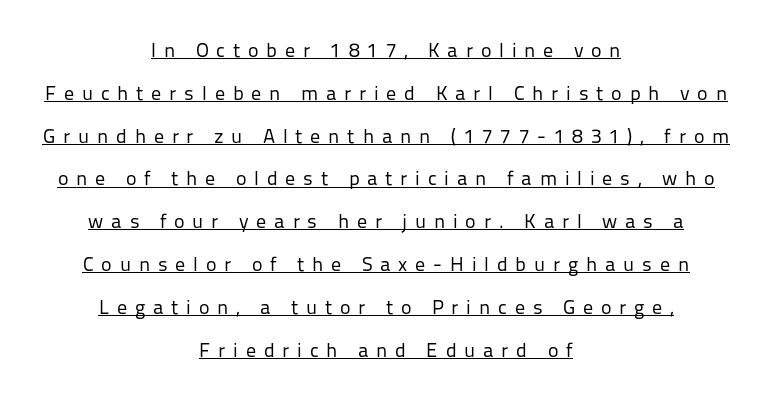
{"italic": "no", "bold": "no", "underline": "yes", "align": "center", "line_spacing": "loose", "line_spacing_ratio": 2.14, "letter_spacing": "wide", "letter_spacing_em": 0.39, "glyph_px": 20}
